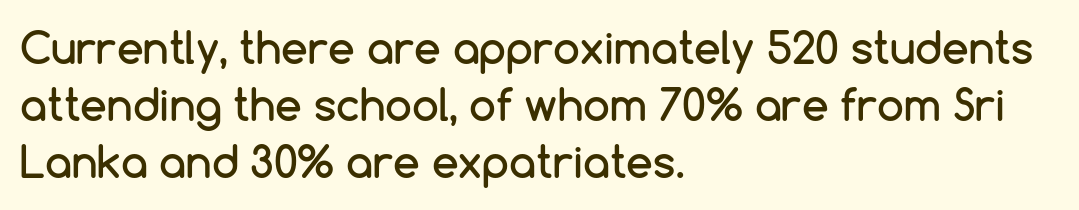
{"serif": "no", "italic": "no", "width": "normal", "stroke_contrast": "low", "x_height": "medium", "monospaced": "no", "underline": "no", "align": "left", "line_spacing": "normal", "line_spacing_ratio": 1.33, "letter_spacing": "normal", "letter_spacing_em": 0.0, "glyph_px": 43}
